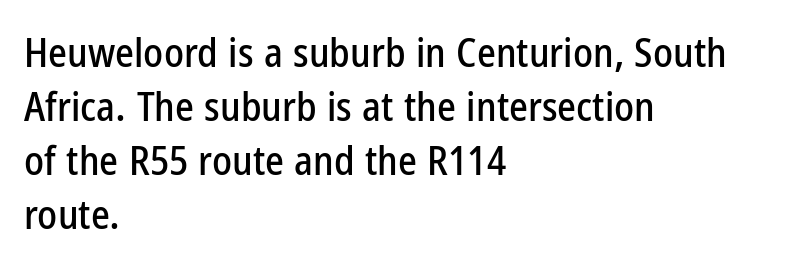
{"serif": "no", "italic": "no", "width": "condensed", "stroke_contrast": "low", "x_height": "medium", "monospaced": "no", "underline": "no", "align": "left", "line_spacing": "normal", "line_spacing_ratio": 1.35, "letter_spacing": "normal", "letter_spacing_em": 0.0, "glyph_px": 40}
